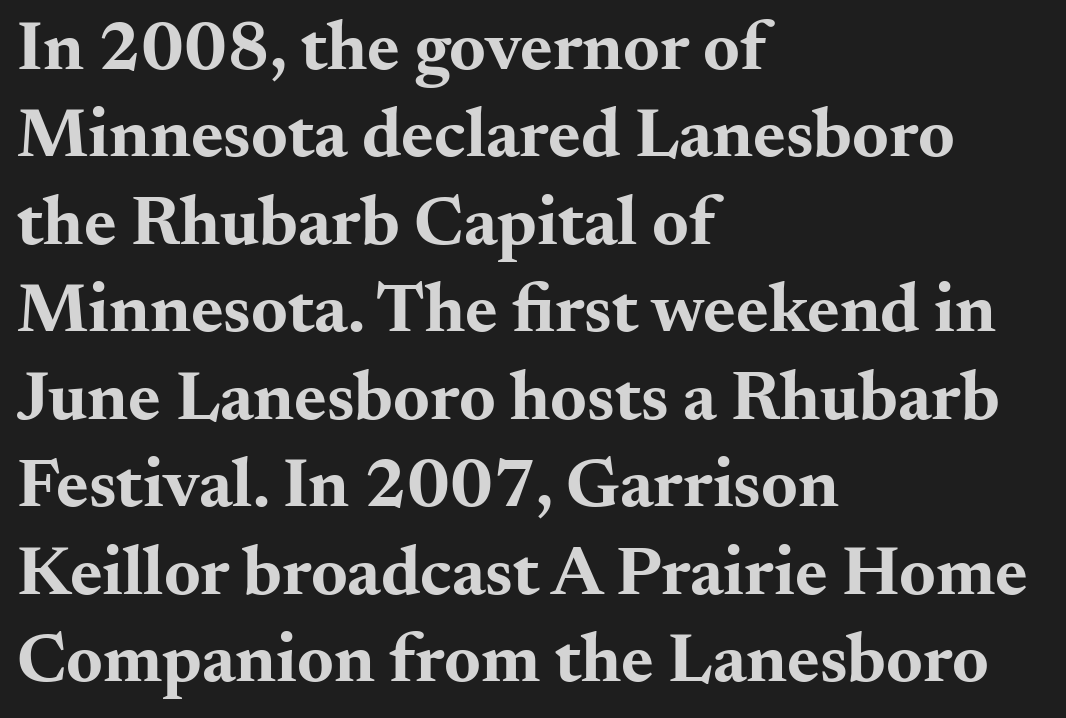
{"serif": "yes", "italic": "no", "bold": "yes", "weight": "bold", "width": "wide", "stroke_contrast": "medium", "x_height": "small", "monospaced": "no", "underline": "no", "align": "left", "line_spacing": "normal", "line_spacing_ratio": 1.25, "letter_spacing": "normal", "letter_spacing_em": 0.0, "glyph_px": 70}
